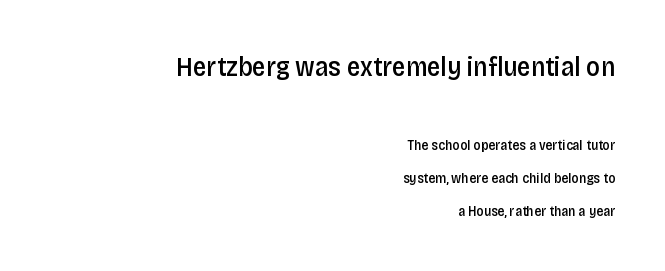
The image shows 27 px text type, upright; set right-aligned, loose line spacing (2.38x), normal letter spacing, not underlined; the first (top) block is 1.93x larger.
